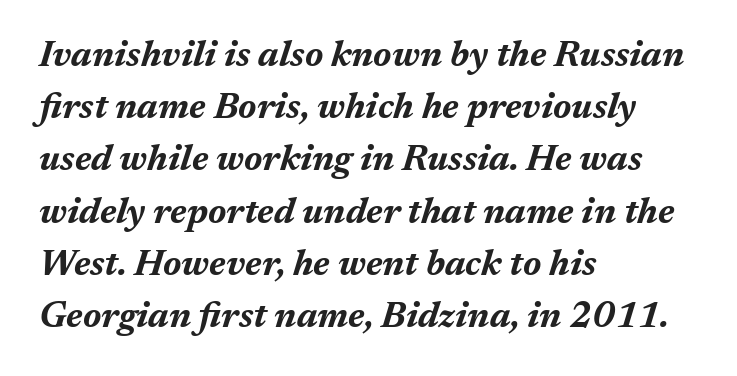
Leading: standard. Here the designer chose a conventional face with non-uniform glyph widths. Notice how the passage keeps a crisp vertical edge on the left only. This rendering features lettering with no underline.
